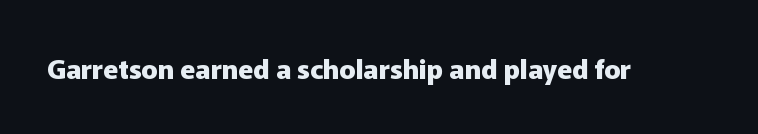
The image shows 27 px bold type, upright; set normal letter spacing, not underlined.
